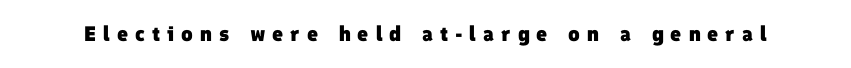
{"bold": "yes", "underline": "no", "letter_spacing": "wide", "letter_spacing_em": 0.33, "glyph_px": 21}
